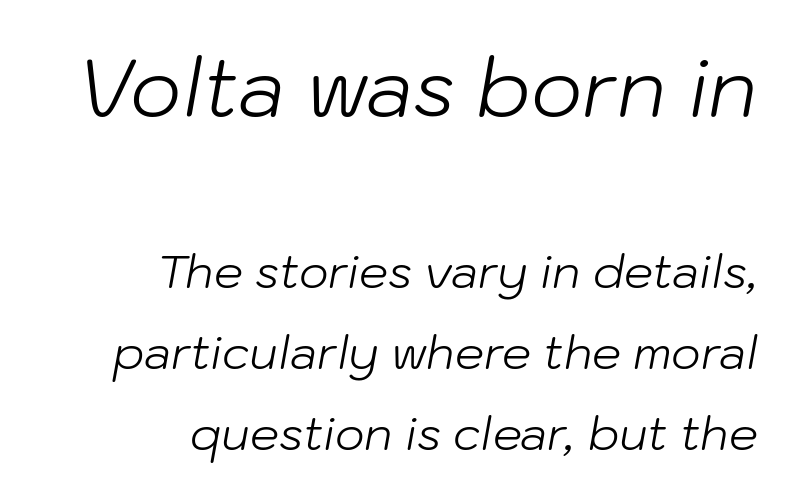
Q: Is the text bold? A: No.
Q: Is the text italic (slanted)? A: Yes, it leans right by about 10 degrees.
Q: Is the text underlined? A: No.
Q: How is the paragraph aligned? A: Right-aligned.
Q: Is the spacing between letters normal or unusually wide? A: Normal.
Q: Which block of text is set in a larger size, the first (top) or the second (bottom)? A: The first (top) one.
Q: Width (condensed, normal, or wide)? A: Normal.
Q: Stroke contrast? A: Low.
Q: x-height? A: Medium.
Q: Monospaced? A: No.
